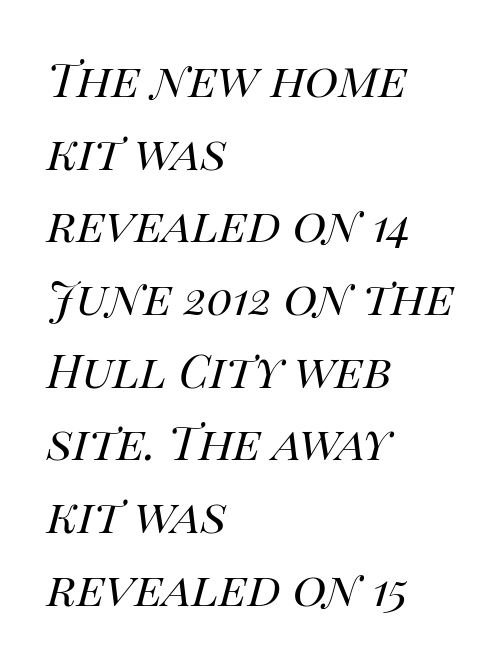
{"italic": "yes", "lean": "right", "slant_degrees": 14, "bold": "no", "weight": "regular", "width": "normal", "stroke_contrast": "high", "x_height": "large", "monospaced": "no", "underline": "no", "align": "left", "line_spacing": "normal", "line_spacing_ratio": 1.58, "letter_spacing": "normal", "letter_spacing_em": 0.0, "glyph_px": 46}
